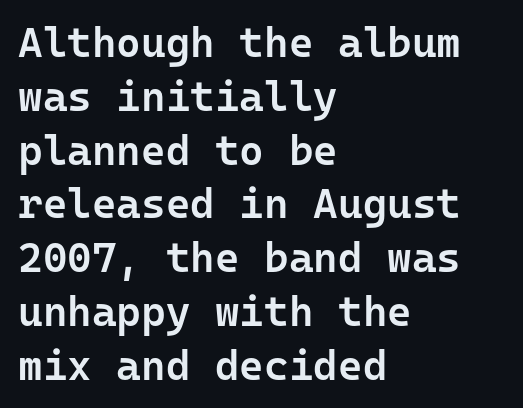
Notice the strokes are somewhat thickened but not fully heavy: this is a semibold. Vertically, the passage feels balanced, rows spaced as you'd expect. Note: no serifs on the glyphs. Nobody drew a line under any word here. Reading down the block, your eye returns to a fixed left position each line. Is this a fixed-width face? Yes — each glyph sits in an identical cell.
